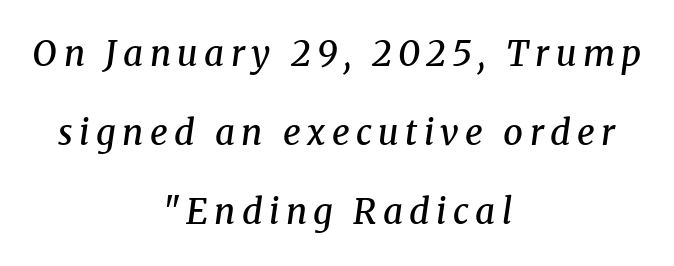
The image shows 35 px semibold serif type, italic (leaning right); set centered, loose line spacing (2.26x), not underlined; medium stroke contrast and a medium x-height.
